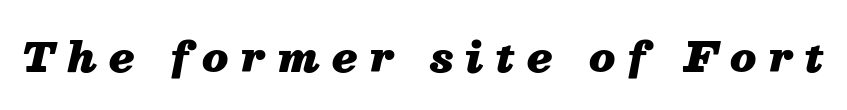
Plenty of ink on the page — the face is bold. You could not count columns in this text — the font is proportionally spaced. Letter spacing: wide. Designer's note — italics engaged.
